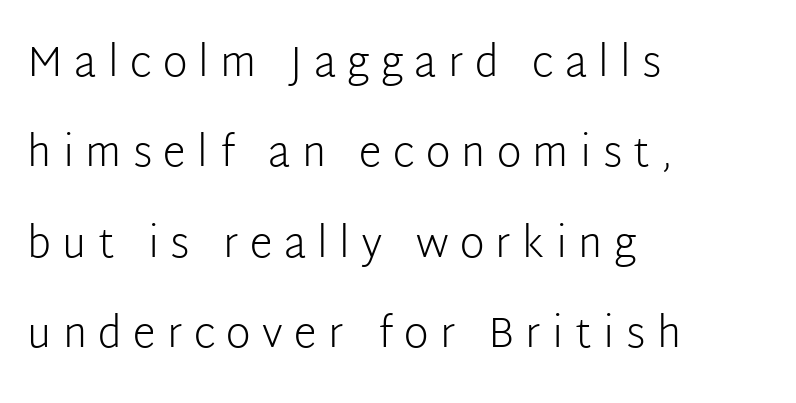
The image shows 42 px light sans-serif type, upright; set left-aligned, loose line spacing (2.15x), unusually wide letter spacing (+0.27 em), not underlined; low stroke contrast and a medium x-height.
